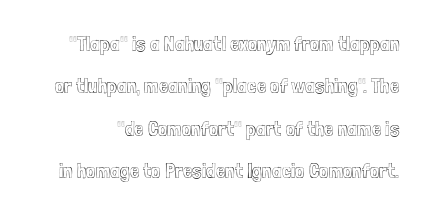
Q: Is the text italic (slanted)? A: No, it is upright.
Q: Is the text underlined? A: No.
Q: Is the spacing between letters normal or unusually wide? A: Normal.
Q: Is the spacing between lines tight, normal or loose? A: Loose.
